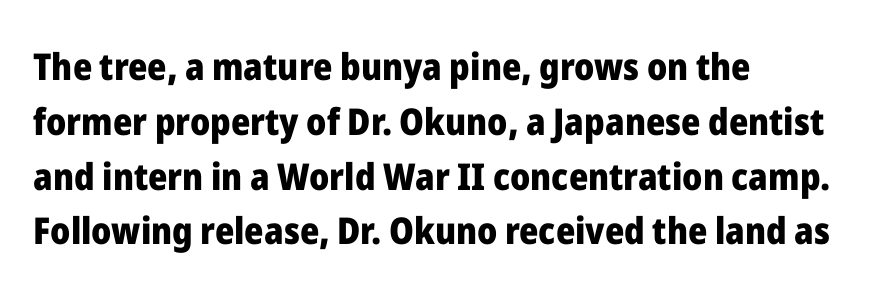
The image shows 37 px heavy sans-serif type, upright; set left-aligned, normal line spacing (1.48x), normal letter spacing, not underlined; low stroke contrast and a medium x-height.
